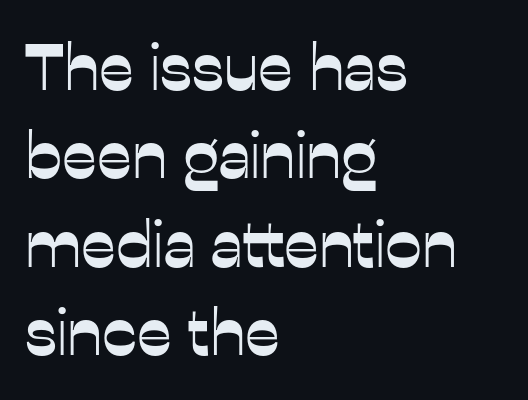
The image shows 66 px sans-serif type, upright; set left-aligned, normal line spacing (1.34x), normal letter spacing, not underlined; low stroke contrast and a medium x-height.
